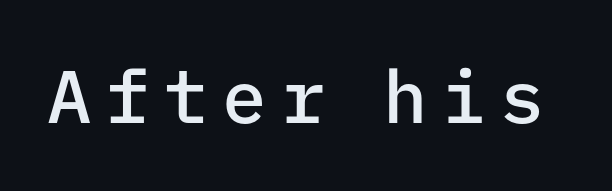
{"serif": "no", "italic": "no", "bold": "semi", "weight": "semibold", "width": "normal", "stroke_contrast": "low", "x_height": "medium", "monospaced": "yes", "underline": "no", "glyph_px": 74}
